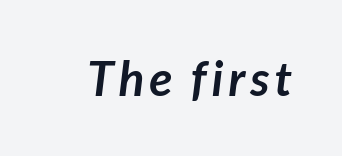
Q: Is the text bold? A: Yes.
Q: Is the typeface a serif or a sans-serif typeface? A: Sans-serif.
Q: Is the text underlined? A: No.
Q: Width (condensed, normal, or wide)? A: Normal.
Q: Stroke contrast? A: Low.
Q: x-height? A: Medium.
Q: Monospaced? A: No.
